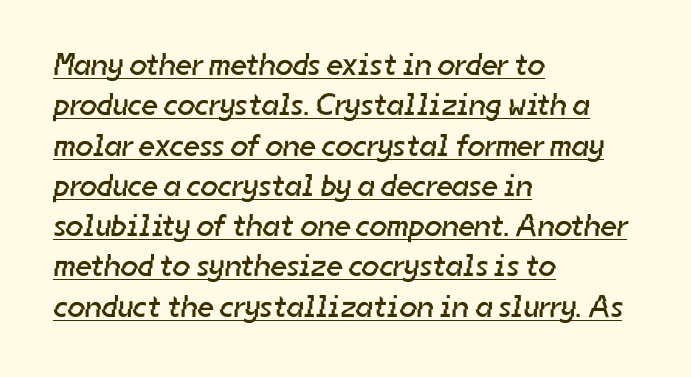
{"serif": "no", "bold": "no", "weight": "regular", "width": "normal", "stroke_contrast": "low", "x_height": "medium", "monospaced": "no", "underline": "yes", "align": "left", "line_spacing": "normal", "line_spacing_ratio": 1.3, "letter_spacing": "normal", "letter_spacing_em": 0.0, "glyph_px": 31}
